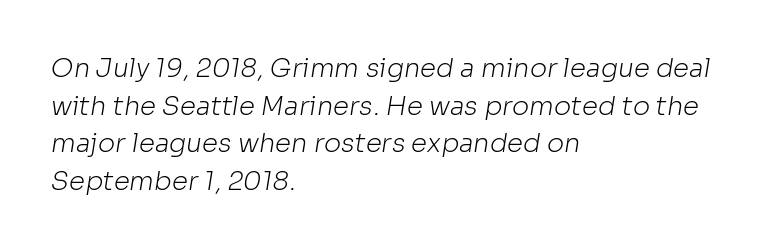
Q: Is the text bold? A: No.
Q: Is the text underlined? A: No.
Q: How is the paragraph aligned? A: Left-aligned.
Q: Is the spacing between letters normal or unusually wide? A: Normal.
Q: Is the spacing between lines tight, normal or loose? A: Normal.
